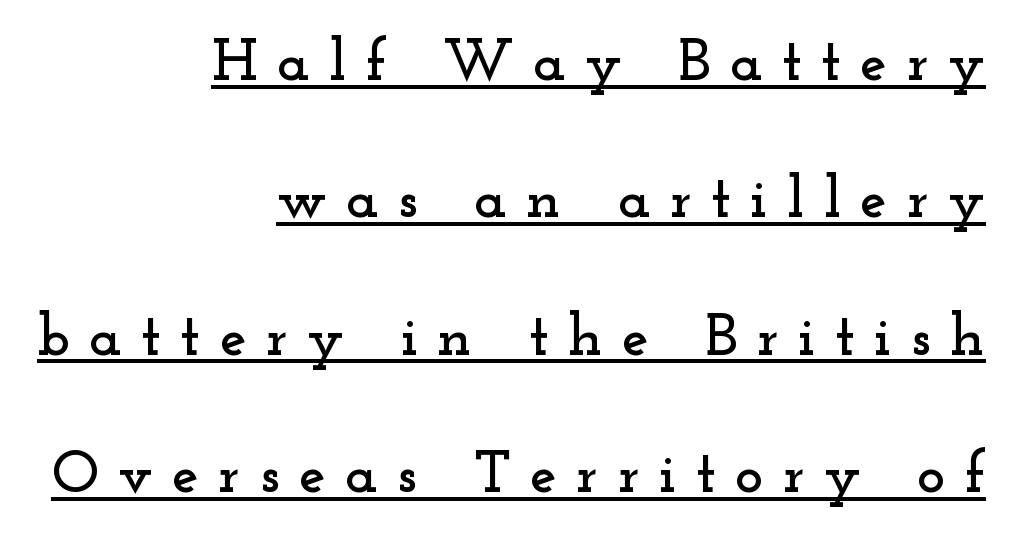
{"serif": "yes", "italic": "no", "width": "wide", "stroke_contrast": "low", "x_height": "small", "monospaced": "no", "underline": "yes", "align": "right", "line_spacing": "loose", "line_spacing_ratio": 2.29, "letter_spacing": "wide", "letter_spacing_em": 0.32, "glyph_px": 60}
